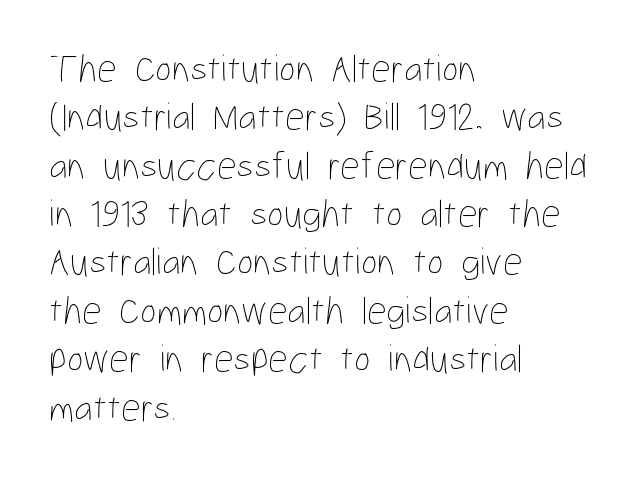
Q: Is the text bold? A: No.
Q: Is the text italic (slanted)? A: No, it is upright.
Q: Is the text underlined? A: No.
Q: How is the paragraph aligned? A: Left-aligned.
Q: Is the spacing between letters normal or unusually wide? A: Normal.
Q: Width (condensed, normal, or wide)? A: Condensed.
Q: Stroke contrast? A: Low.
Q: x-height? A: Medium.
Q: Monospaced? A: No.
